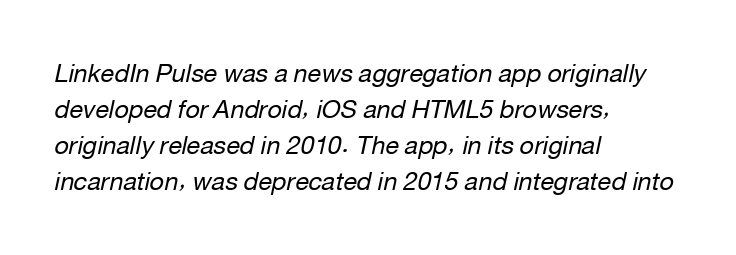
Q: Is the text bold? A: No.
Q: Is the text italic (slanted)? A: Yes, it leans right by about 12 degrees.
Q: Is the text underlined? A: No.
Q: How is the paragraph aligned? A: Left-aligned.
Q: Is the spacing between letters normal or unusually wide? A: Normal.
Q: Is the spacing between lines tight, normal or loose? A: Normal.
